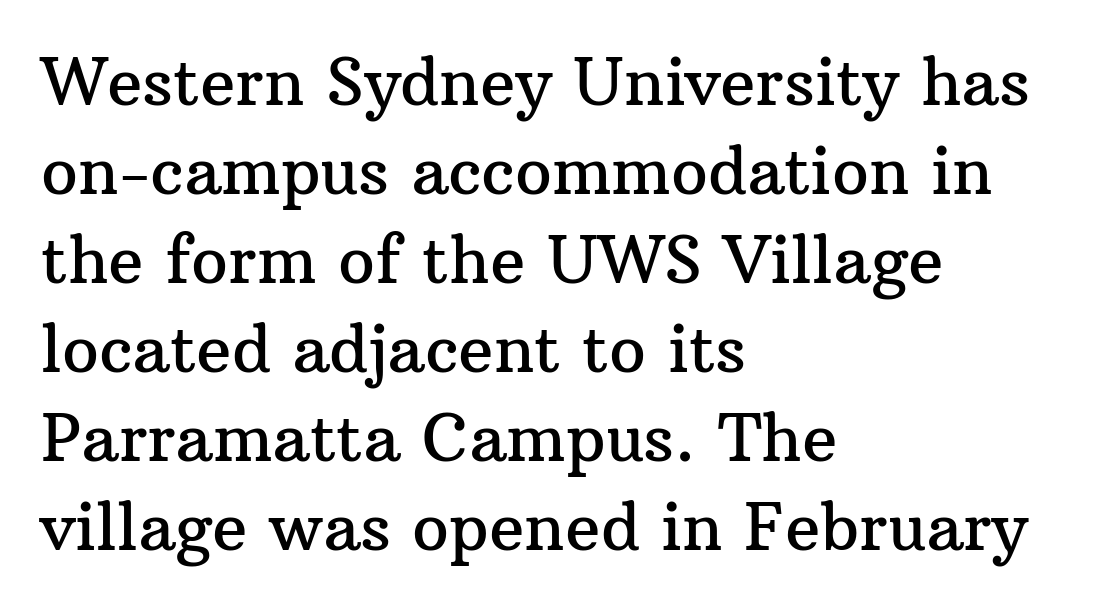
Q: Is the text italic (slanted)? A: No, it is upright.
Q: Is the typeface a serif or a sans-serif typeface? A: Serif.
Q: Is the text underlined? A: No.
Q: How is the paragraph aligned? A: Left-aligned.
Q: Is the spacing between letters normal or unusually wide? A: Normal.
Q: Is the spacing between lines tight, normal or loose? A: Normal.
Q: Width (condensed, normal, or wide)? A: Normal.
Q: Stroke contrast? A: Medium.
Q: x-height? A: Medium.
Q: Monospaced? A: No.
